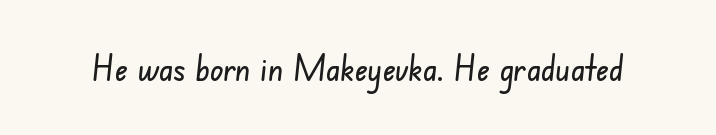
Q: Is the typeface a serif or a sans-serif typeface? A: Sans-serif.
Q: Is the text underlined? A: No.
Q: Is the spacing between letters normal or unusually wide? A: Normal.
Q: Width (condensed, normal, or wide)? A: Condensed.
Q: Stroke contrast? A: Low.
Q: x-height? A: Small.
Q: Monospaced? A: No.
